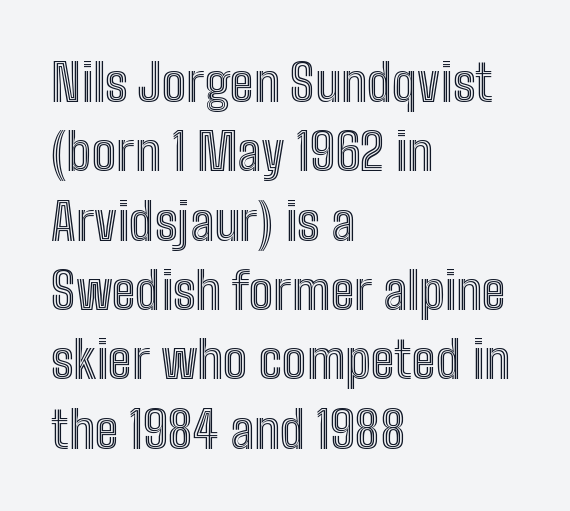
{"italic": "no", "width": "condensed", "x_height": "medium", "monospaced": "no", "underline": "no", "align": "left", "line_spacing": "normal", "line_spacing_ratio": 1.36, "letter_spacing": "normal", "letter_spacing_em": 0.0, "glyph_px": 51}
